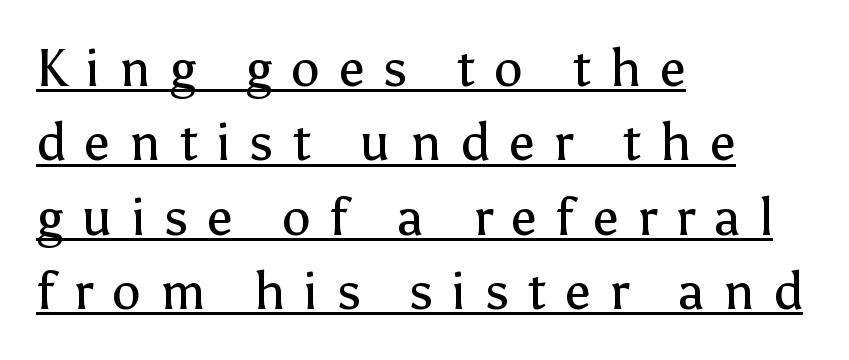
The image shows 52 px regular-weight sans-serif type, upright; set left-aligned, normal line spacing (1.43x), unusually wide letter spacing (+0.36 em), underlined; low stroke contrast and a medium x-height.
